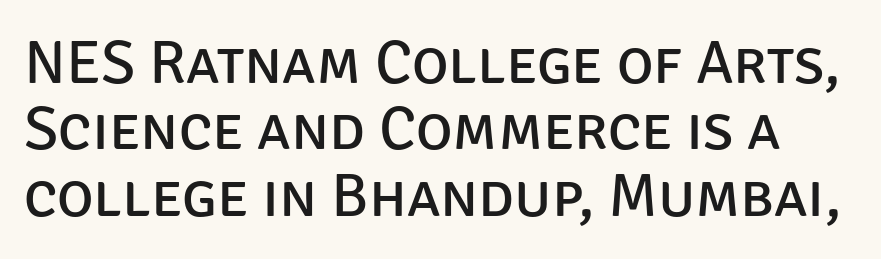
The image shows 62 px regular-weight sans-serif type, upright; set tight line spacing (1.07x), normal letter spacing, not underlined; low stroke contrast and a large x-height.
